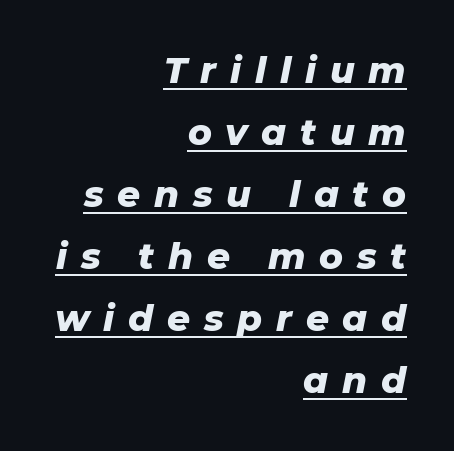
{"italic": "yes", "lean": "right", "slant_degrees": 11, "bold": "yes", "weight": "heavy", "width": "normal", "stroke_contrast": "low", "x_height": "medium", "monospaced": "no", "underline": "yes", "align": "right", "line_spacing_ratio": 1.72, "letter_spacing": "wide", "letter_spacing_em": 0.38, "glyph_px": 36}
